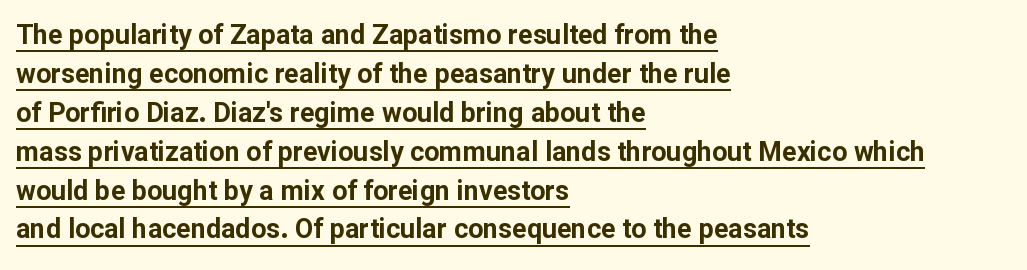
{"italic": "no", "bold": "yes", "underline": "yes", "align": "left", "line_spacing": "normal", "line_spacing_ratio": 1.44, "letter_spacing": "normal", "letter_spacing_em": 0.0, "glyph_px": 27}
